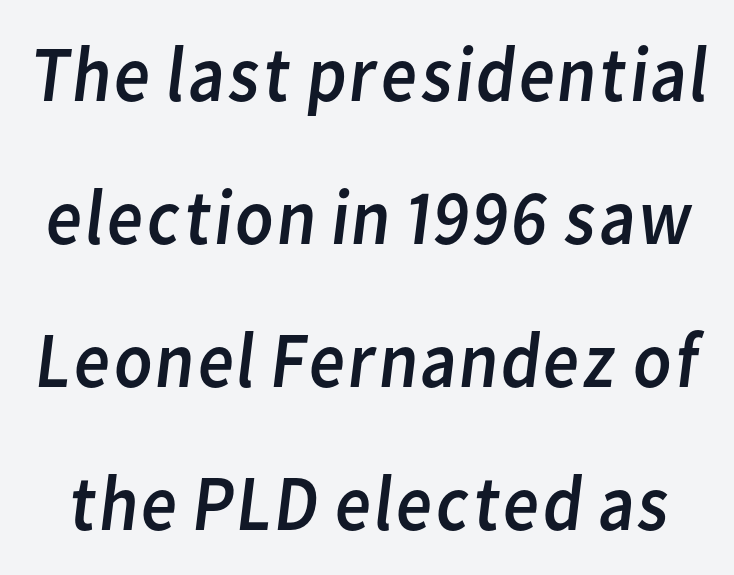
Q: Is the text bold? A: No.
Q: Is the typeface a serif or a sans-serif typeface? A: Sans-serif.
Q: Is the text underlined? A: No.
Q: Is the spacing between letters normal or unusually wide? A: Normal.
Q: Width (condensed, normal, or wide)? A: Normal.
Q: Stroke contrast? A: Low.
Q: x-height? A: Medium.
Q: Monospaced? A: No.
